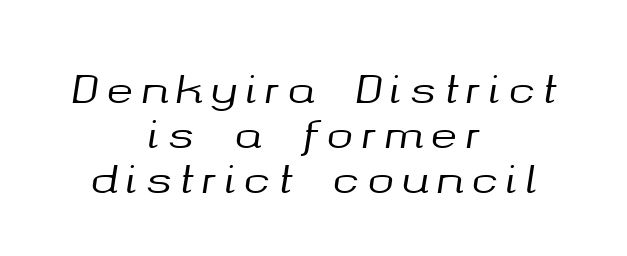
The passage shown stacks its lines with hardly any gap. Each word looks stretched out because of the extra space between its letters. Descenders are the only things crossing below the line. Looking at the ascenders, they clearly lean. Looks like regular typesetting: each glyph gets only the width it needs.
